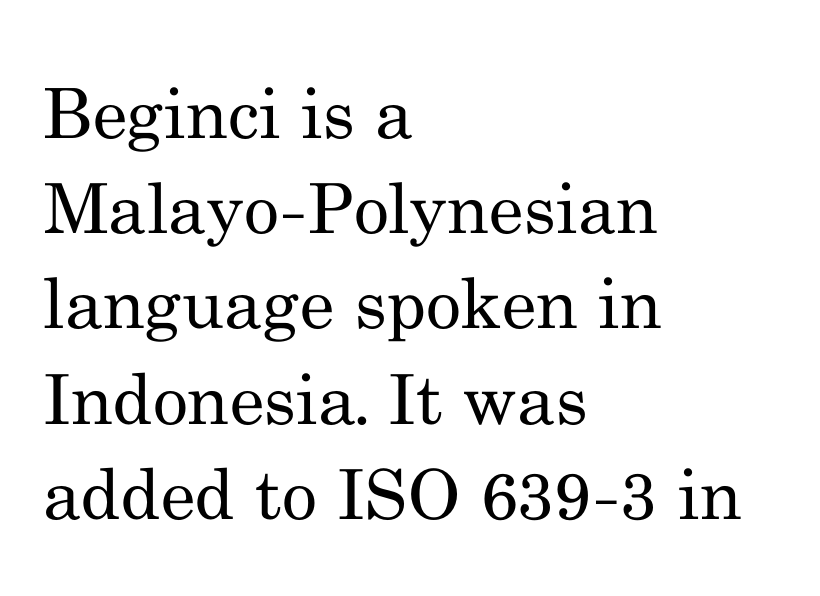
The image shows 69 px regular-weight serif type, upright; set left-aligned, normal line spacing (1.38x), normal letter spacing, not underlined; medium stroke contrast and a small x-height.
